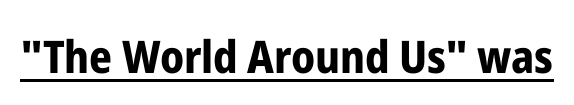
Q: Is the text bold? A: Yes.
Q: Is the text italic (slanted)? A: No, it is upright.
Q: Is the typeface a serif or a sans-serif typeface? A: Sans-serif.
Q: Is the text underlined? A: Yes.
Q: Is the spacing between letters normal or unusually wide? A: Normal.
Q: Width (condensed, normal, or wide)? A: Condensed.
Q: Stroke contrast? A: Low.
Q: x-height? A: Medium.
Q: Monospaced? A: No.
